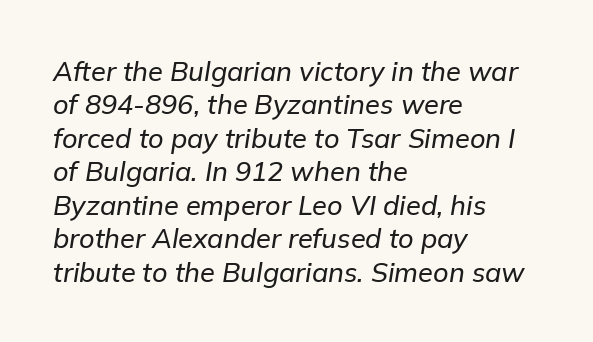
{"italic": "yes", "lean": "right", "slant_degrees": 9, "underline": "no", "align": "left", "line_spacing_ratio": 1.24, "letter_spacing": "normal", "letter_spacing_em": 0.0, "glyph_px": 27}
